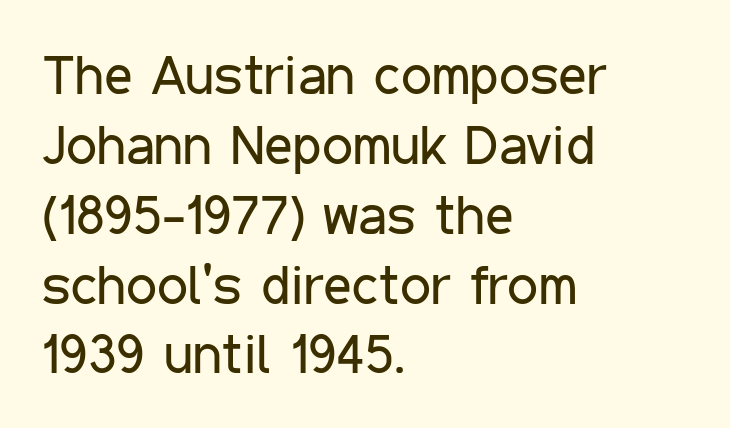
You could not count columns in this text — the font is proportionally spaced. The specimen omits any rule beneath the text block's lines. The font family rendered here belongs to the sans-serif group. Vertically, the passage feels balanced, rows spaced as you'd expect.
